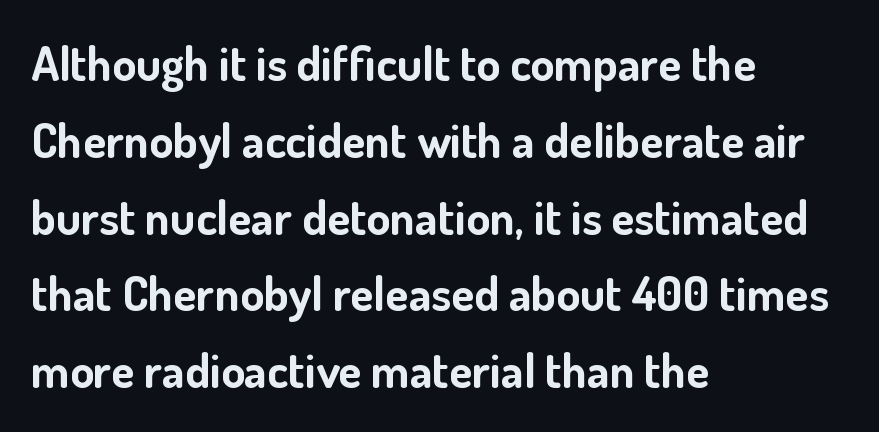
Q: Is the text bold? A: Yes.
Q: Is the text italic (slanted)? A: No, it is upright.
Q: Is the typeface a serif or a sans-serif typeface? A: Sans-serif.
Q: Is the text underlined? A: No.
Q: How is the paragraph aligned? A: Left-aligned.
Q: Is the spacing between letters normal or unusually wide? A: Normal.
Q: Is the spacing between lines tight, normal or loose? A: Normal.
Q: Width (condensed, normal, or wide)? A: Normal.
Q: Stroke contrast? A: Low.
Q: x-height? A: Small.
Q: Monospaced? A: No.
